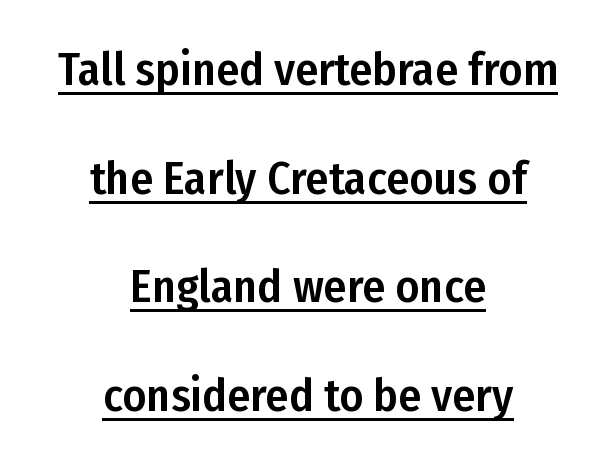
Varying glyph widths throughout — classic text-font behaviour. This rendering employs a face without finishing strokes, i.e., a sans-serif. If you folded the block vertically in half, each line would mirror itself in length. Short note: letters normally spaced. This block would shrink considerably if given ordinary leading; it's expanded now. The glyphs are accompanied by a horizontal stroke just below them.
